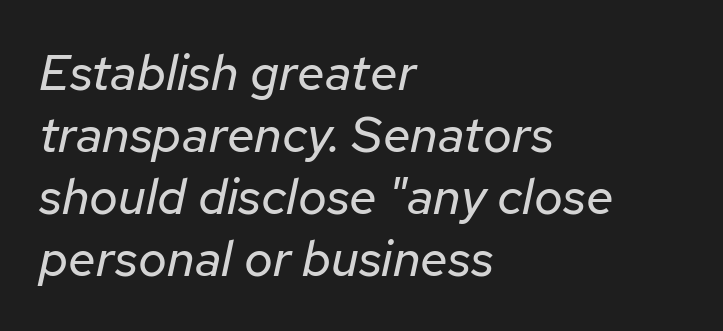
Q: Is the text bold? A: No.
Q: Is the text italic (slanted)? A: Yes, it leans right by about 12 degrees.
Q: Is the text underlined? A: No.
Q: How is the paragraph aligned? A: Left-aligned.
Q: Is the spacing between letters normal or unusually wide? A: Normal.
Q: Width (condensed, normal, or wide)? A: Normal.
Q: Stroke contrast? A: Low.
Q: x-height? A: Medium.
Q: Monospaced? A: No.
